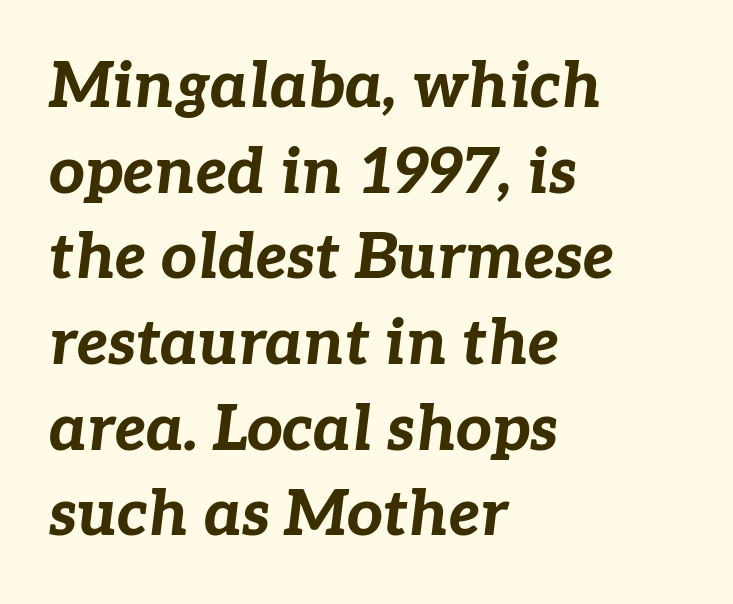
The image shows 63 px bold type, italic (leaning right); set left-aligned, normal line spacing (1.36x), normal letter spacing, not underlined; low stroke contrast and a medium x-height.
